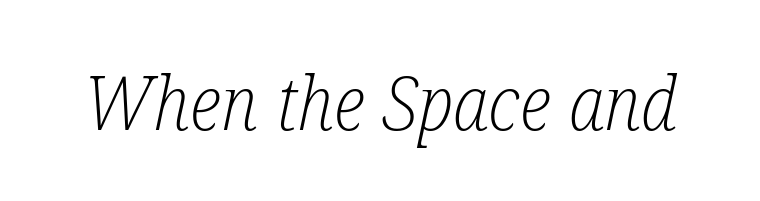
Nothing unusual about the tracking: characters are spaced as the font intends. The baseline area is clear. If you drew a line through each stem, it would be angled. The passage shown is not bold in any degree. Check where the strokes stop: tiny serifs finish them off. Note the varied advance widths — an 'i' is clearly narrower than an 'm'.
